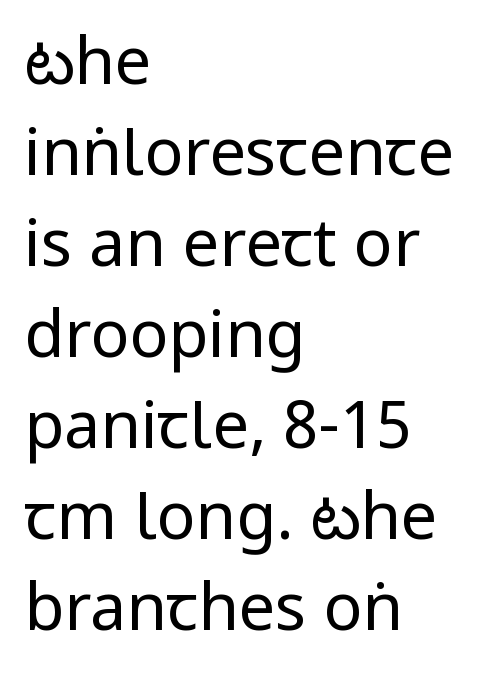
The image shows 65 px regular-weight, condensed sans-serif type, upright; set left-aligned, normal line spacing (1.4x), normal letter spacing, not underlined; low stroke contrast.
